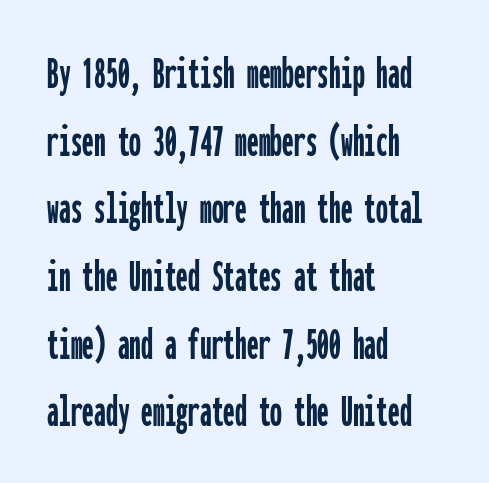
{"serif": "no", "italic": "no", "width": "condensed", "stroke_contrast": "low", "x_height": "medium", "monospaced": "yes", "underline": "no", "align": "left", "line_spacing": "normal", "line_spacing_ratio": 1.44, "letter_spacing": "normal", "letter_spacing_em": 0.0, "glyph_px": 47}
